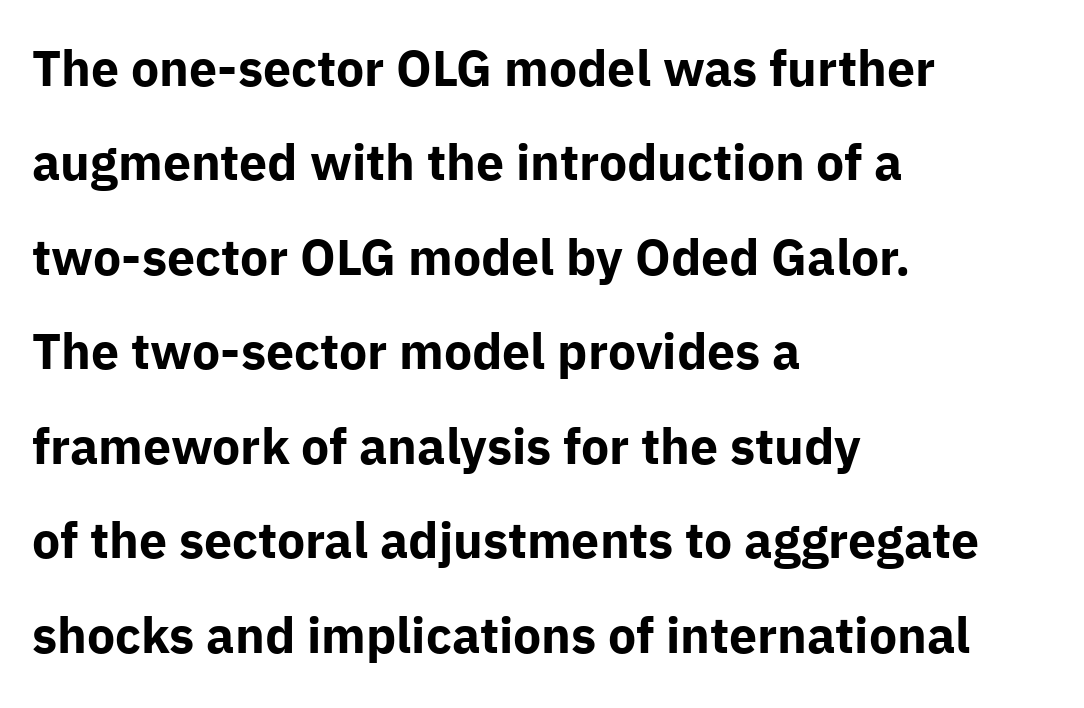
Q: Is the text bold? A: Yes.
Q: Is the text italic (slanted)? A: No, it is upright.
Q: Is the typeface a serif or a sans-serif typeface? A: Sans-serif.
Q: Is the text underlined? A: No.
Q: How is the paragraph aligned? A: Left-aligned.
Q: Is the spacing between letters normal or unusually wide? A: Normal.
Q: Width (condensed, normal, or wide)? A: Normal.
Q: Stroke contrast? A: Low.
Q: x-height? A: Medium.
Q: Monospaced? A: No.
